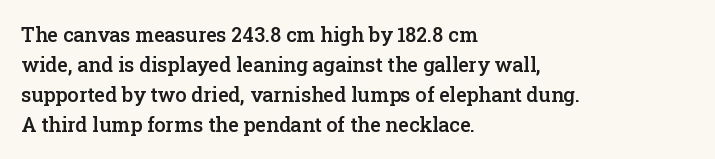
The line-height multiplier appears to be the usual default. This is the regular roman posture of the typeface. This rendering uses left alignment, leaving the right contour irregular. Only glyphs here, with clear space below each row. Default kerning and tracking; the words read as compact shapes.
